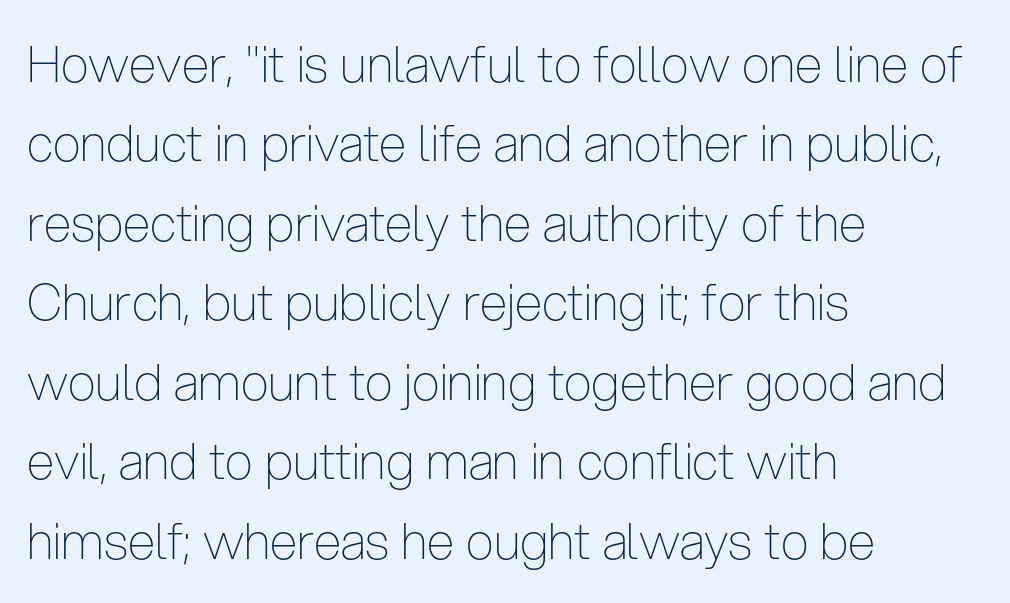
{"serif": "no", "italic": "no", "bold": "no", "weight": "thin", "width": "condensed", "stroke_contrast": "low", "x_height": "medium", "monospaced": "no", "underline": "no", "align": "left", "line_spacing": "normal", "line_spacing_ratio": 1.59, "letter_spacing": "normal", "letter_spacing_em": 0.0, "glyph_px": 50}
